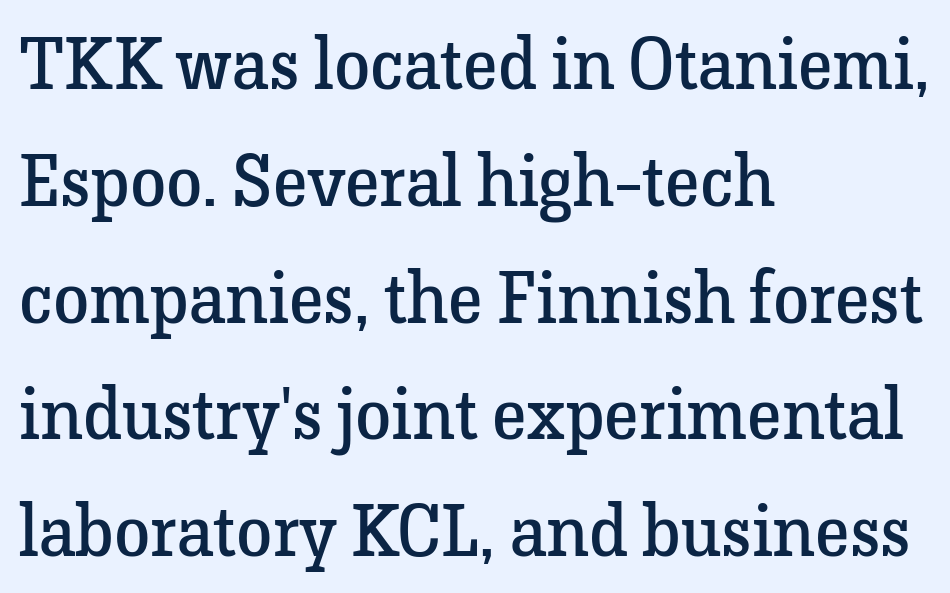
Visually the block forms a straight wall on the left and a jagged coastline on the right. The rendering uses a moderate line-height, typical for paragraphs. Small tapered or slab feet sit at the stroke ends, so this counts as serif. Lines of text with bare space underneath.
